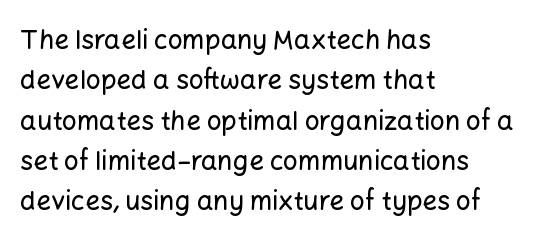
This rendering uses left alignment, leaving the right contour irregular. The vertical gap from one line to the next is medium. The space beneath each line is pristine and unruled. Does extra space separate the letters? No, they use regular spacing. Every character sits straight up, as roman type does.
